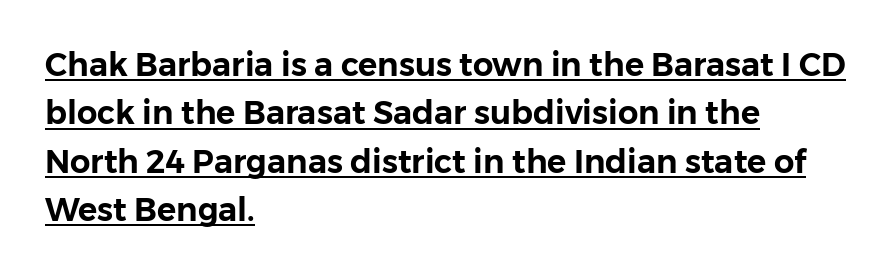
The image shows 32 px sans-serif type, upright; set left-aligned, normal line spacing (1.51x), normal letter spacing, underlined; low stroke contrast and a medium x-height.
